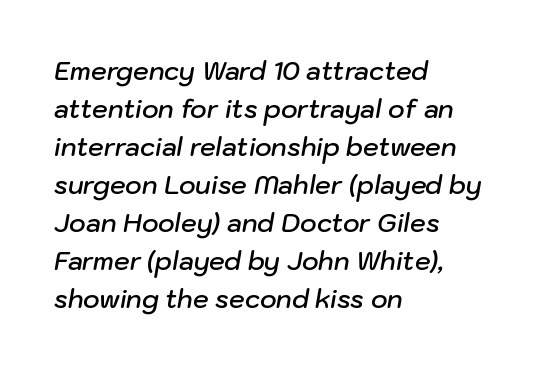
Has an underline been added? It has not. The passage shown is semibold, sitting just below true bold. A classic flush-left, rag-right setting is used for this passage. How are the letters spaced? Ordinarily, with no added tracking. Quick note: interline space is typical.
